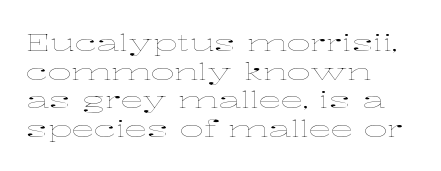
The lines sit at an ordinary, default distance from one another. The text block is weighted toward the left margin, trailing off unevenly rightward. Tracking value appears to be zero — textbook default spacing. Has an underline been added? It has not. Stroke mass is kept to a normal reading level or below.
